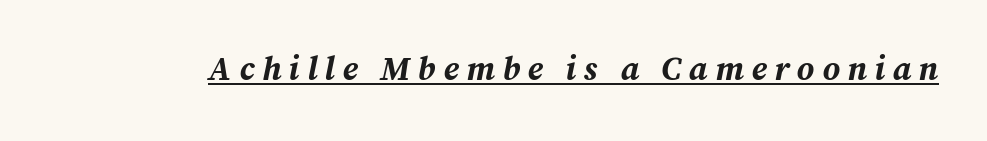
{"italic": "yes", "lean": "right", "slant_degrees": 12, "bold": "yes", "weight": "bold", "width": "normal", "stroke_contrast": "medium", "x_height": "medium", "monospaced": "no", "underline": "yes", "letter_spacing": "wide", "letter_spacing_em": 0.23, "glyph_px": 33}
